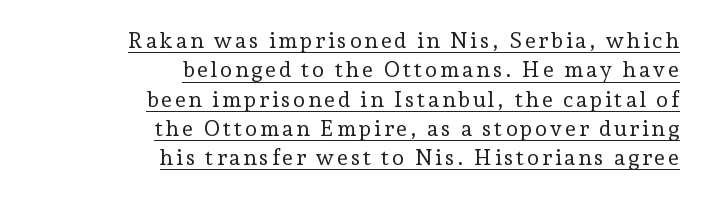
Reading down the block, your eye finds every line finishing at a fixed right position. What's the leading like? Ordinary, nothing unusual. Ascenders rise straight up at ninety degrees. Caption: lettering with a line underneath.
